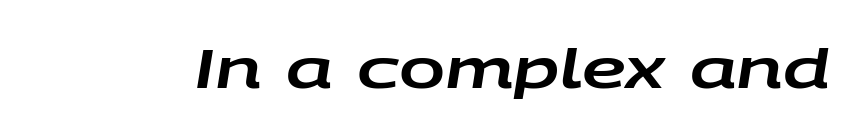
Q: Is the text italic (slanted)? A: Yes, it leans right by about 9 degrees.
Q: Is the text underlined? A: No.
Q: Is the spacing between letters normal or unusually wide? A: Normal.
Q: Width (condensed, normal, or wide)? A: Wide.
Q: Stroke contrast? A: Low.
Q: x-height? A: Large.
Q: Monospaced? A: No.
